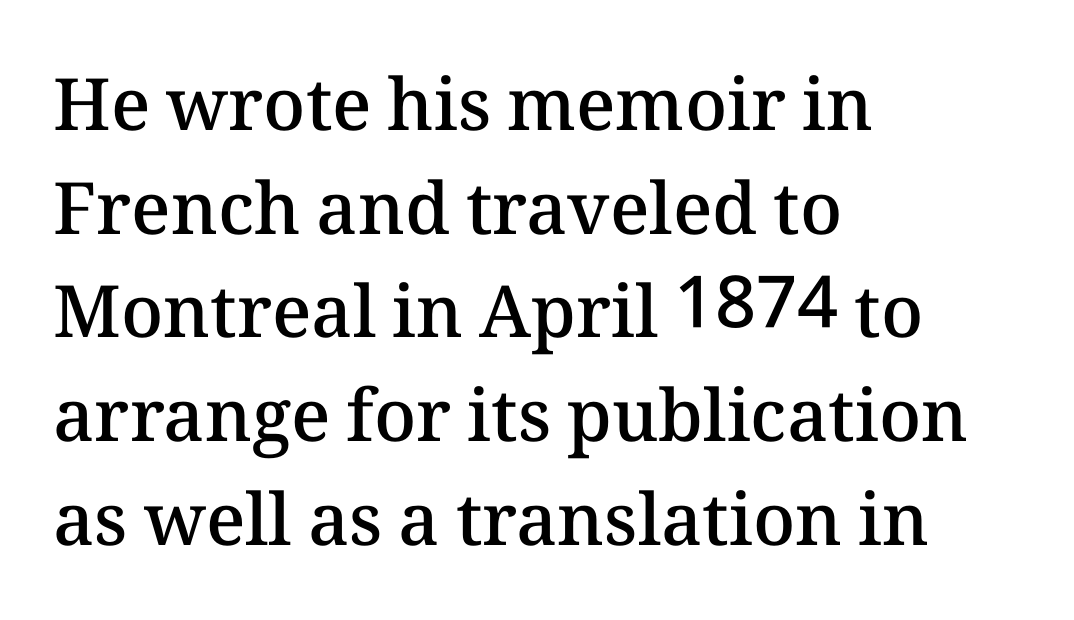
How are the letters spaced? Ordinarily, with no added tracking. Leftover space on each line is placed entirely after the last word. The glyphs are unaccompanied by any horizontal stroke below them. The letters advance in unequal steps, a hallmark of proportional type.
